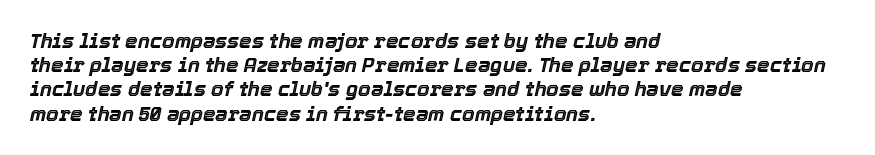
Short note: letters normally spaced. Line starts are locked; line ends wander. These lines were composed using italics. Lines of text with bare space underneath.
